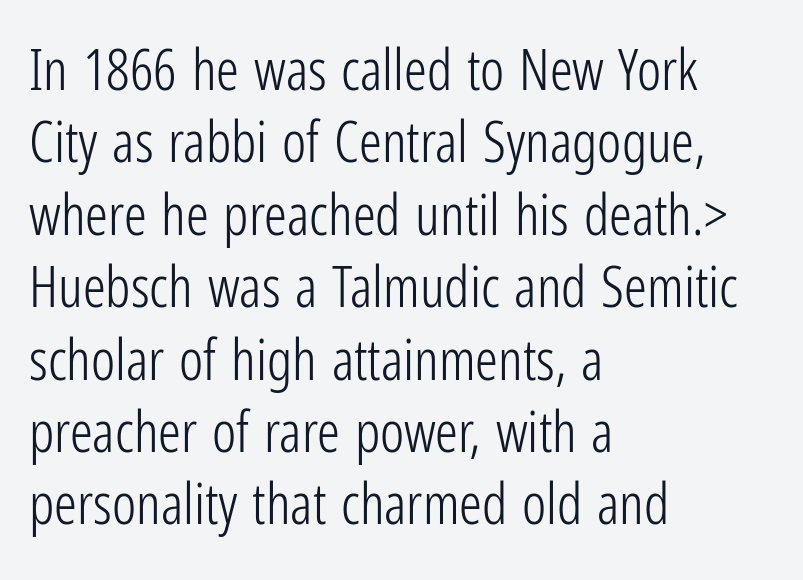
Heft: none added — not bold. This rendering employs a face without finishing strokes, i.e., a sans-serif. This sample keeps an unexceptional amount of space between lines. Spacing verdict: proportional, widths tailored to each character. The compositor pushed each line to the left boundary. Posture: upright roman.
